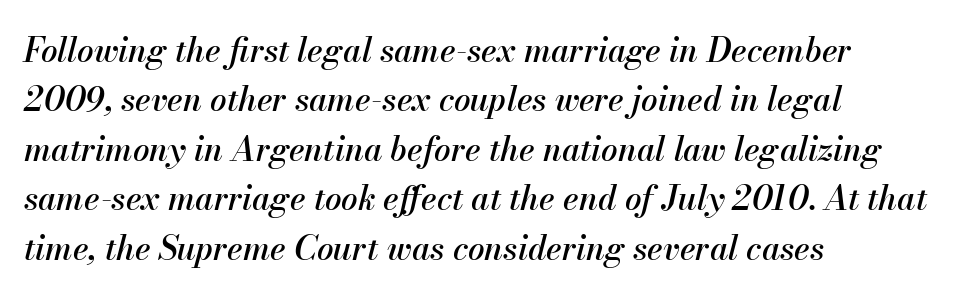
{"italic": "yes", "lean": "right", "slant_degrees": 13, "width": "normal", "stroke_contrast": "medium", "x_height": "small", "monospaced": "no", "underline": "no", "align": "left", "line_spacing": "normal", "line_spacing_ratio": 1.5, "letter_spacing": "normal", "letter_spacing_em": 0.0, "glyph_px": 33}
